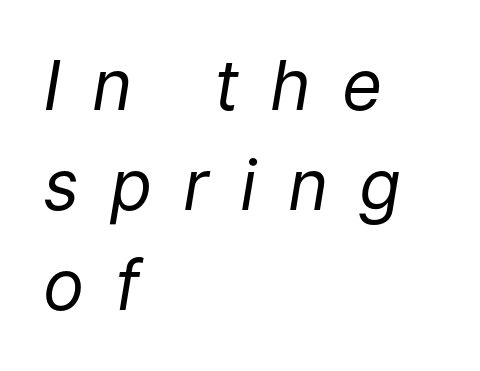
The image shows 69 px regular-weight type, italic (leaning right); set left-aligned, normal line spacing (1.45x), unusually wide letter spacing (+0.45 em), not underlined; low stroke contrast and a medium x-height.
